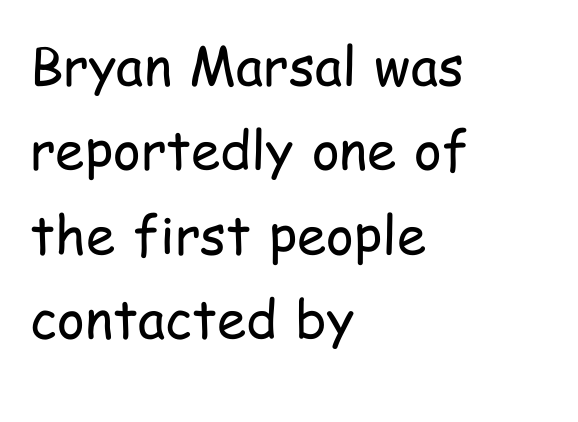
What stands out about the letter spacing? Nothing — it is the standard amount. The letters look calm and open, with moderate or lighter stems. To sum up the face: it is a sans, with no serifs. Casual observation: everything's shoved over to the left. The vertical gap from one line to the next is medium. The lettering holds an erect, upright posture throughout.
